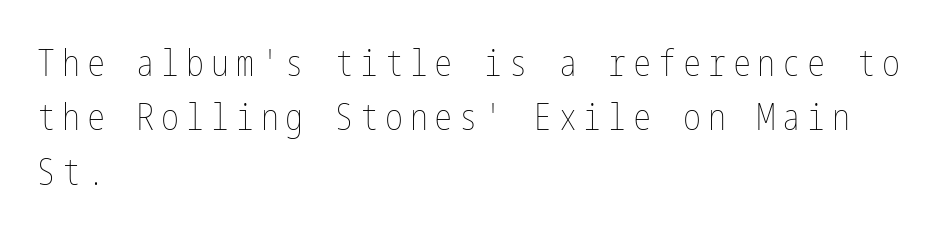
Q: Is the text bold? A: No.
Q: Is the text italic (slanted)? A: No, it is upright.
Q: Is the text underlined? A: No.
Q: How is the paragraph aligned? A: Left-aligned.
Q: Is the spacing between lines tight, normal or loose? A: Normal.
Q: Width (condensed, normal, or wide)? A: Condensed.
Q: Stroke contrast? A: Low.
Q: x-height? A: Medium.
